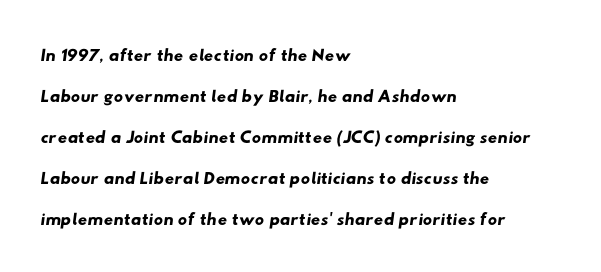
{"underline": "no", "align": "left", "line_spacing": "normal", "line_spacing_ratio": 1.58, "letter_spacing": "normal", "letter_spacing_em": 0.0, "glyph_px": 26}
